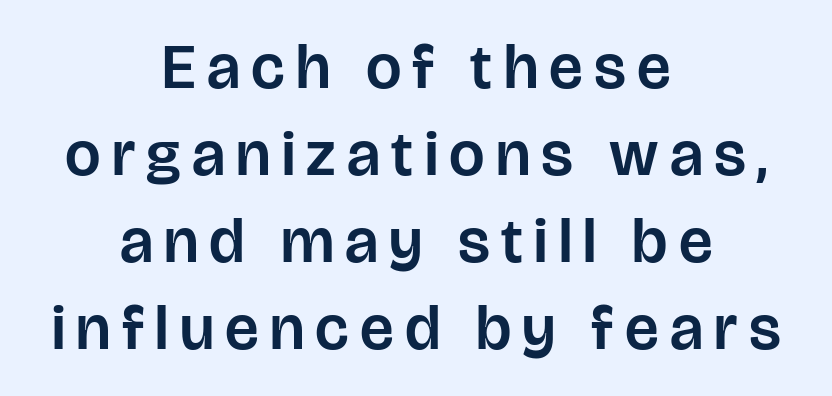
Q: Is the text italic (slanted)? A: No, it is upright.
Q: Is the typeface a serif or a sans-serif typeface? A: Sans-serif.
Q: Is the text underlined? A: No.
Q: How is the paragraph aligned? A: Centered.
Q: Is the spacing between lines tight, normal or loose? A: Normal.
Q: Width (condensed, normal, or wide)? A: Normal.
Q: Stroke contrast? A: Low.
Q: x-height? A: Large.
Q: Monospaced? A: No.
